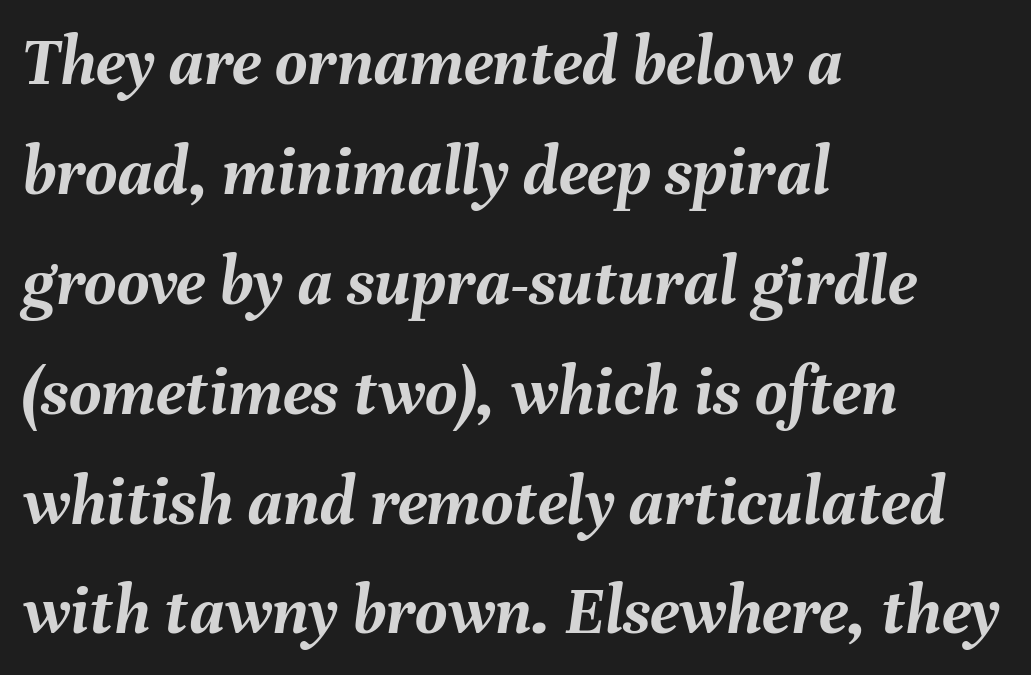
{"italic": "yes", "lean": "right", "slant_degrees": 8, "bold": "yes", "weight": "semibold", "width": "normal", "stroke_contrast": "medium", "x_height": "medium", "monospaced": "no", "underline": "no", "align": "left", "line_spacing": "normal", "line_spacing_ratio": 1.57, "letter_spacing": "normal", "letter_spacing_em": 0.0, "glyph_px": 70}
